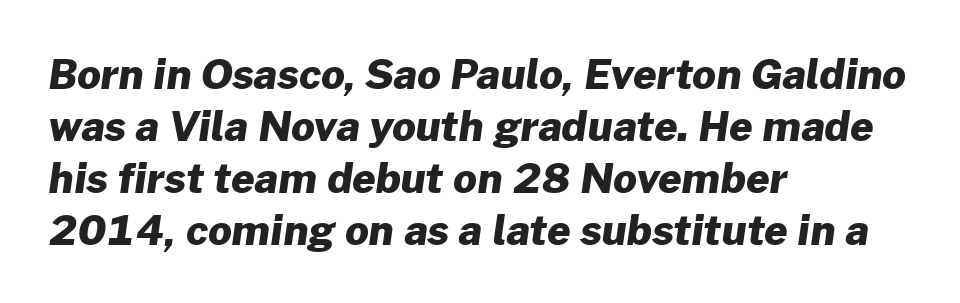
The image shows 41 px heavy sans-serif type; set left-aligned, normal line spacing (1.27x), normal letter spacing, not underlined; low stroke contrast and a medium x-height.
